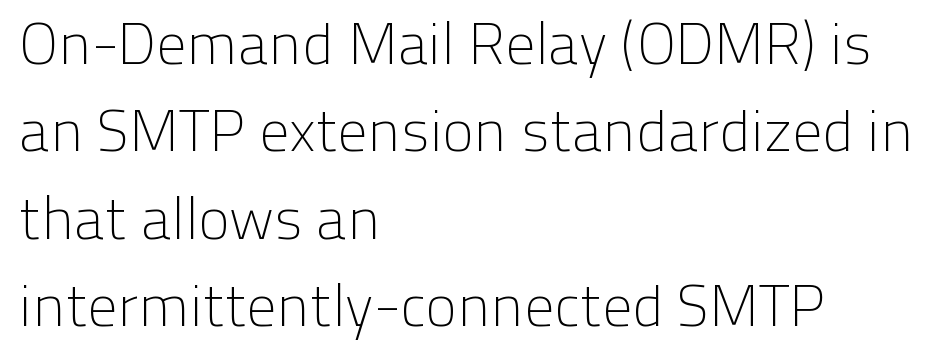
{"serif": "no", "italic": "no", "bold": "no", "weight": "light", "width": "normal", "stroke_contrast": "low", "x_height": "medium", "monospaced": "no", "underline": "no", "align": "left", "line_spacing": "normal", "line_spacing_ratio": 1.48, "letter_spacing": "normal", "letter_spacing_em": 0.0, "glyph_px": 59}
